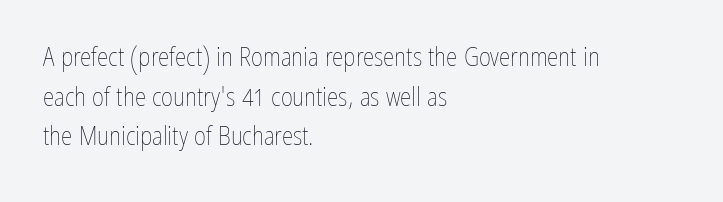
{"italic": "no", "bold": "no", "underline": "no", "align": "left", "line_spacing": "normal", "line_spacing_ratio": 1.52, "letter_spacing": "normal", "letter_spacing_em": 0.0, "glyph_px": 26}
